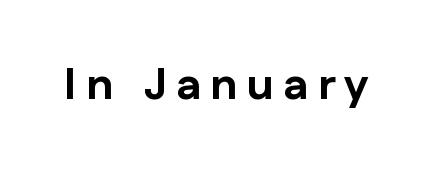
{"serif": "no", "italic": "no", "bold": "yes", "weight": "bold", "width": "normal", "stroke_contrast": "low", "x_height": "medium", "monospaced": "no", "underline": "no", "letter_spacing": "wide", "letter_spacing_em": 0.22, "glyph_px": 44}
